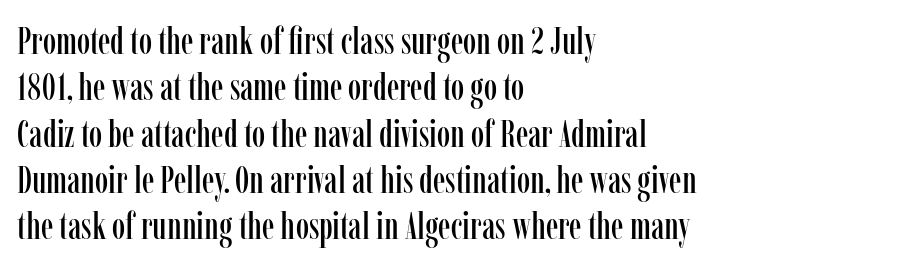
Q: Is the text italic (slanted)? A: No, it is upright.
Q: Is the typeface a serif or a sans-serif typeface? A: Serif.
Q: Is the text underlined? A: No.
Q: How is the paragraph aligned? A: Left-aligned.
Q: Is the spacing between letters normal or unusually wide? A: Normal.
Q: Width (condensed, normal, or wide)? A: Condensed.
Q: Stroke contrast? A: Low.
Q: x-height? A: Medium.
Q: Monospaced? A: No.
